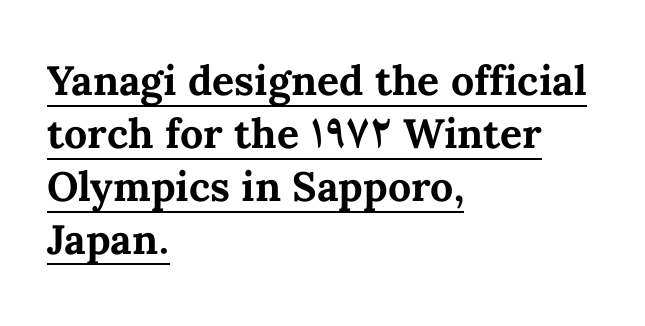
{"italic": "no", "bold": "yes", "weight": "bold", "width": "normal", "stroke_contrast": "medium", "x_height": "medium", "monospaced": "no", "underline": "yes", "align": "left", "line_spacing": "normal", "line_spacing_ratio": 1.29, "letter_spacing": "normal", "letter_spacing_em": 0.0, "glyph_px": 41}
